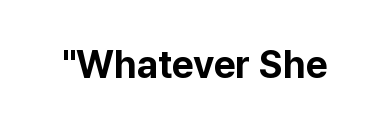
Q: Is the text bold? A: Yes.
Q: Is the text italic (slanted)? A: No, it is upright.
Q: Is the typeface a serif or a sans-serif typeface? A: Sans-serif.
Q: Is the text underlined? A: No.
Q: Is the spacing between letters normal or unusually wide? A: Normal.
Q: Width (condensed, normal, or wide)? A: Normal.
Q: Stroke contrast? A: Low.
Q: x-height? A: Medium.
Q: Monospaced? A: No.
